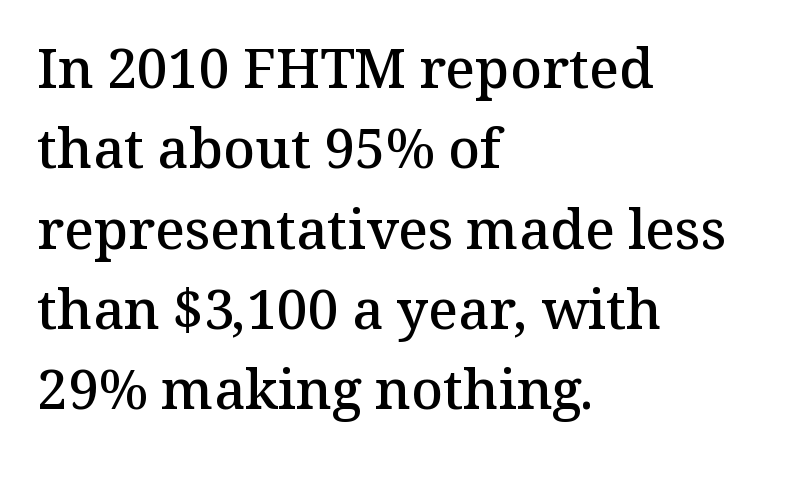
{"serif": "yes", "italic": "no", "bold": "semi", "weight": "semibold", "width": "normal", "stroke_contrast": "medium", "x_height": "medium", "monospaced": "no", "underline": "no", "align": "left", "line_spacing": "normal", "line_spacing_ratio": 1.46, "letter_spacing": "normal", "letter_spacing_em": 0.0, "glyph_px": 55}
